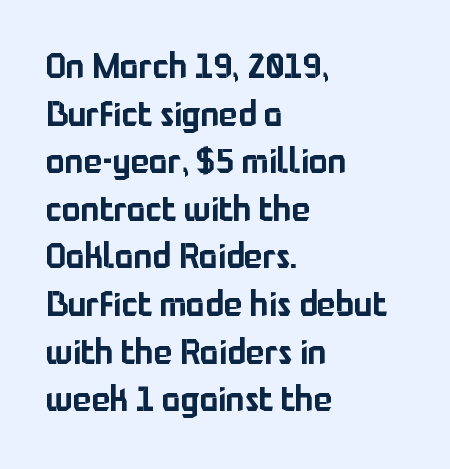
{"serif": "no", "italic": "no", "width": "normal", "stroke_contrast": "low", "x_height": "medium", "monospaced": "no", "underline": "no", "align": "left", "line_spacing": "normal", "line_spacing_ratio": 1.36, "letter_spacing": "normal", "letter_spacing_em": 0.0, "glyph_px": 35}
